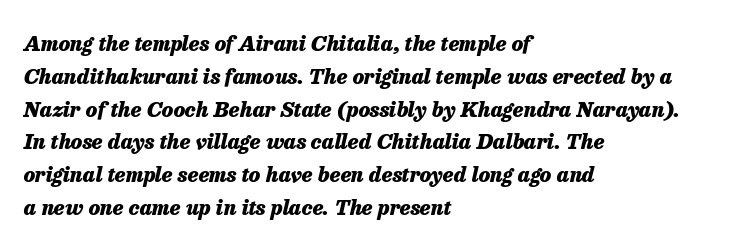
It's the slanting kind of type. These lines sit exactly where default settings would place them. This rendering uses left alignment, leaving the right contour irregular. The rendering keeps characters at their native spacing. The area under the type is left untouched.
